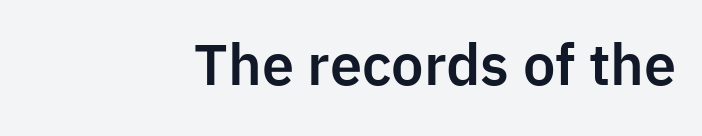
The image shows 55 px sans-serif type, upright; set right-aligned, normal letter spacing, not underlined; low stroke contrast and a medium x-height.
